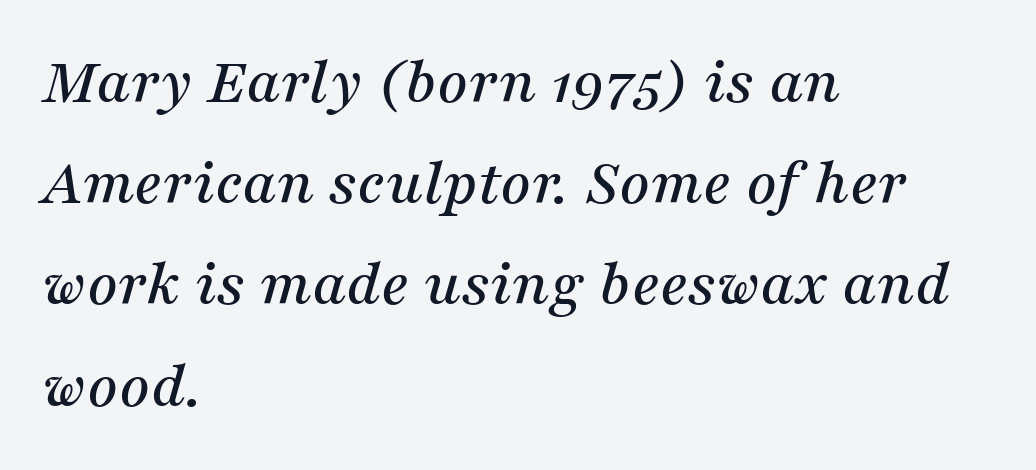
The space directly below the letters is spotless. The whole block is typeset with a tilt. Each letter keeps its own natural width here, so spacing adapts to shape. Honestly, the letter spacing is just normal — you wouldn't notice it. Examine the stroke ends and you'll spot serifs.
